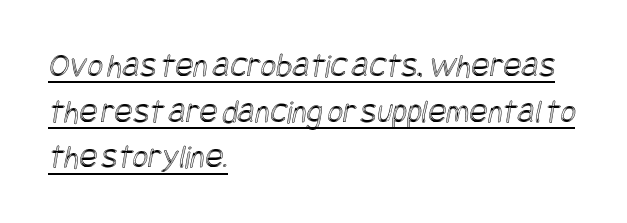
{"width": "condensed", "x_height": "large", "underline": "yes", "align": "left", "line_spacing": "normal", "line_spacing_ratio": 1.34, "letter_spacing": "normal", "letter_spacing_em": 0.0, "glyph_px": 34}
